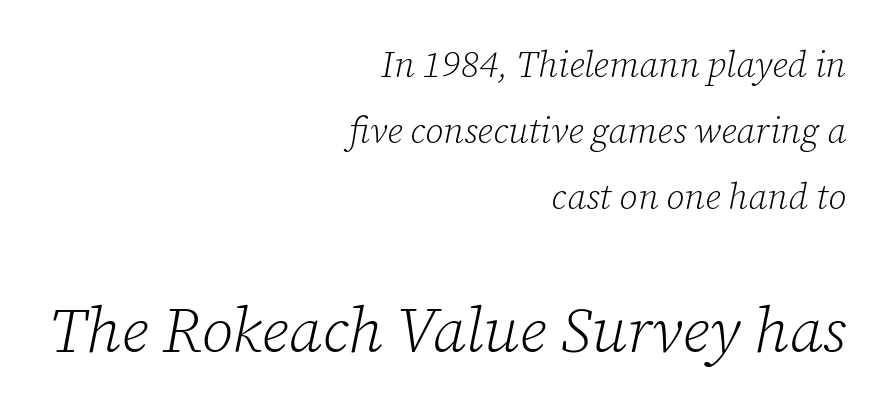
Q: Is the text bold? A: No.
Q: Is the text italic (slanted)? A: Yes, it leans right by about 12 degrees.
Q: Is the typeface a serif or a sans-serif typeface? A: Serif.
Q: Is the text underlined? A: No.
Q: How is the paragraph aligned? A: Right-aligned.
Q: Is the spacing between letters normal or unusually wide? A: Normal.
Q: Which block of text is set in a larger size, the first (top) or the second (bottom)? A: The second (bottom) one.
Q: Width (condensed, normal, or wide)? A: Normal.
Q: Stroke contrast? A: Low.
Q: x-height? A: Medium.
Q: Monospaced? A: No.
